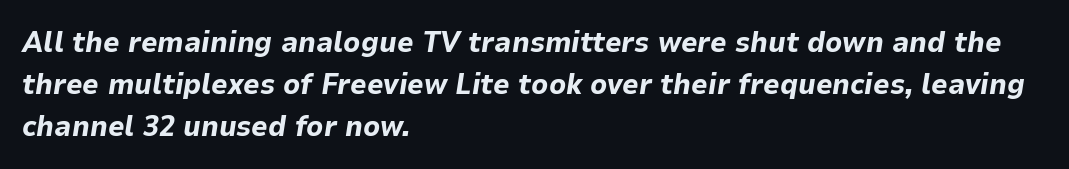
The image shows 29 px bold type, italic (leaning right); set left-aligned, normal line spacing (1.44x), normal letter spacing, not underlined; low stroke contrast and a medium x-height.
